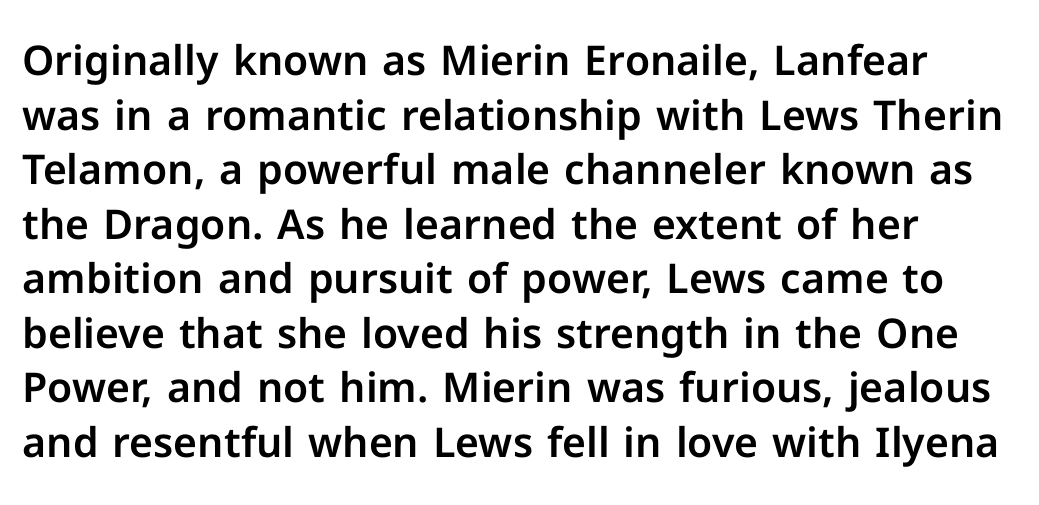
{"serif": "no", "italic": "no", "width": "normal", "stroke_contrast": "low", "x_height": "medium", "monospaced": "no", "underline": "no", "line_spacing": "normal", "line_spacing_ratio": 1.33, "letter_spacing": "normal", "letter_spacing_em": 0.0, "glyph_px": 41}
